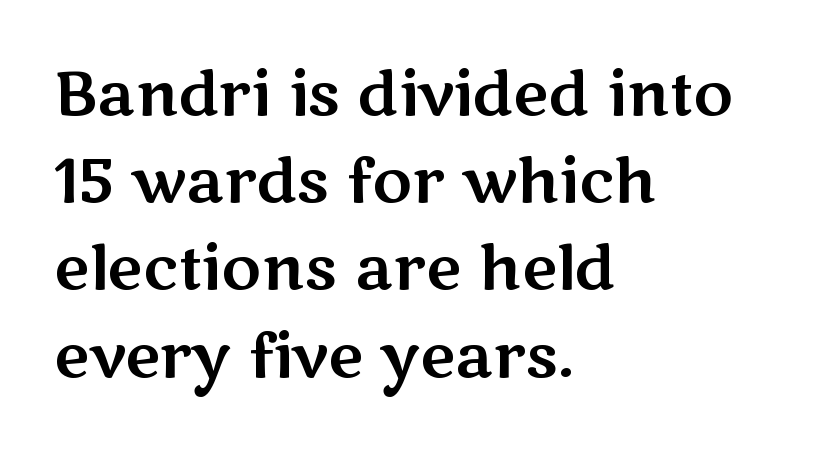
The leading is moderate, giving the passage an even texture. This is roman type, the default non-slanted kind. Typeset ragged right — the left edge is the straight one. Check where the strokes stop: nothing finishes them off — pure sans. Glyph-to-glyph distance matches everyday printed text.
